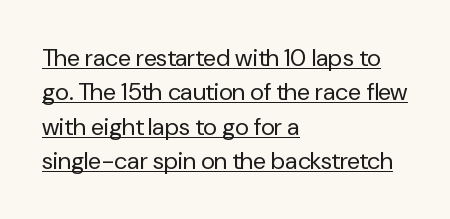
Ordinary non-slanted type is in use. The face used here appears with an underline applied. Here the glyphs are tracked normally, forming tight word shapes. The passage shown stacks its lines at a standard gap. Counters stay open thanks to moderate or lighter strokes. Line starts are locked; line ends wander.
